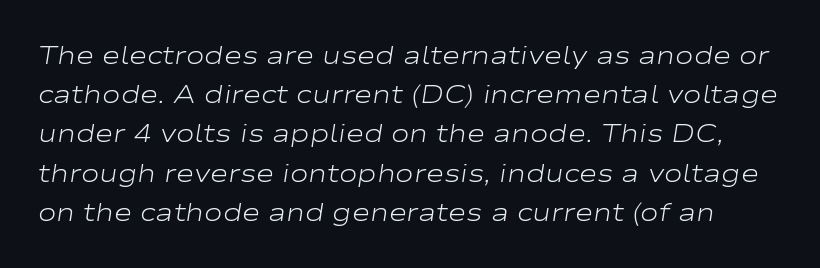
The image shows 25 px text type, italic (leaning right); set normal line spacing (1.57x), normal letter spacing, not underlined.
